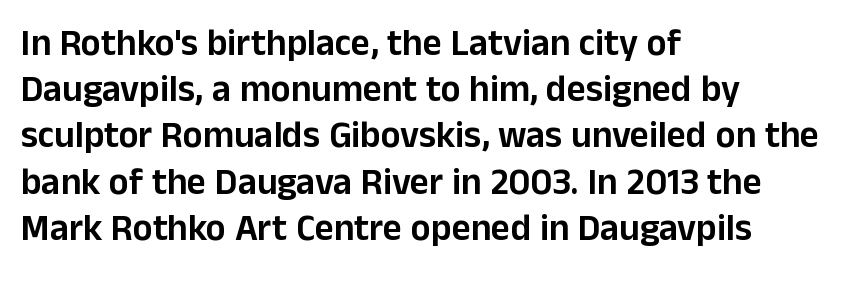
{"serif": "no", "italic": "no", "width": "normal", "stroke_contrast": "low", "x_height": "medium", "monospaced": "no", "underline": "no", "align": "left", "line_spacing": "normal", "line_spacing_ratio": 1.25, "letter_spacing": "normal", "letter_spacing_em": 0.0, "glyph_px": 37}
